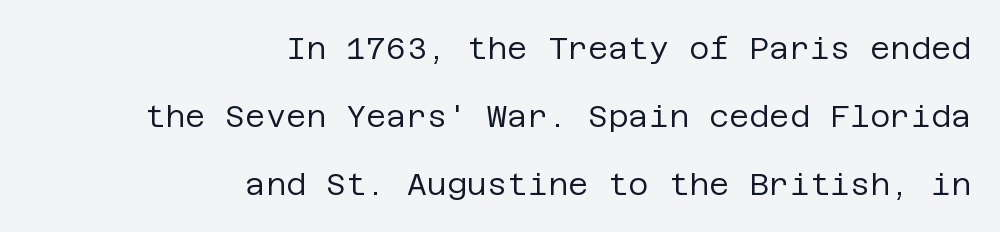
Q: Is the text bold? A: No.
Q: Is the text italic (slanted)? A: No, it is upright.
Q: Is the typeface a serif or a sans-serif typeface? A: Sans-serif.
Q: Is the text underlined? A: No.
Q: How is the paragraph aligned? A: Right-aligned.
Q: Is the spacing between letters normal or unusually wide? A: Normal.
Q: Is the spacing between lines tight, normal or loose? A: Loose.
Q: Width (condensed, normal, or wide)? A: Normal.
Q: Stroke contrast? A: Low.
Q: x-height? A: Large.
